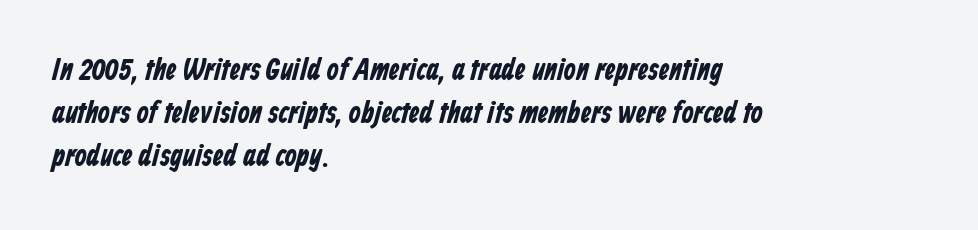
Glance below the letters and you will spot only blank space. In terms of letterspacing, this is plain default setting. Weight check: bold — yes, fully. This is sans-serif lettering, the kind often seen on screens and signage.
